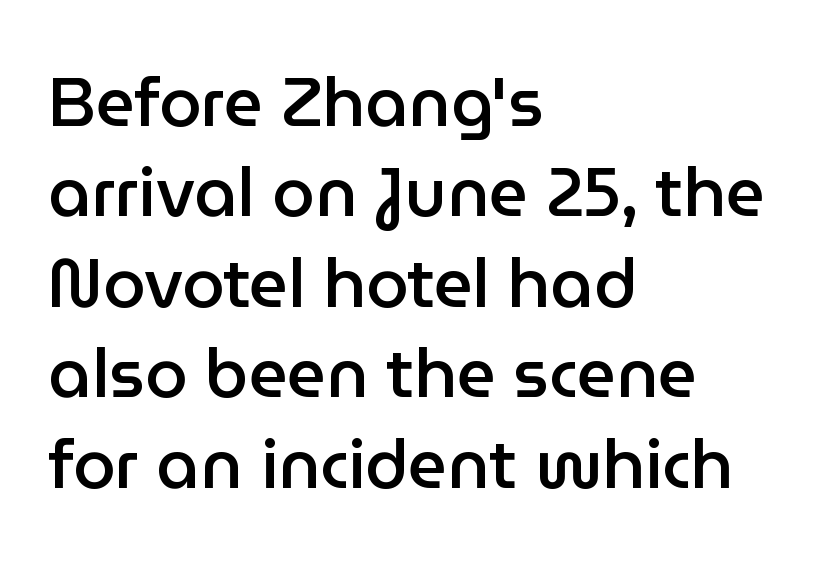
{"serif": "no", "italic": "no", "bold": "semi", "weight": "semibold", "width": "normal", "stroke_contrast": "low", "x_height": "medium", "monospaced": "no", "underline": "no", "align": "left", "line_spacing": "normal", "line_spacing_ratio": 1.33, "letter_spacing": "normal", "letter_spacing_em": 0.0, "glyph_px": 68}
